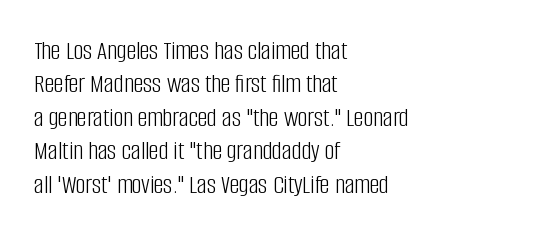
{"italic": "no", "bold": "no", "underline": "no", "align": "left", "line_spacing_ratio": 1.24, "letter_spacing": "normal", "letter_spacing_em": 0.0, "glyph_px": 27}
